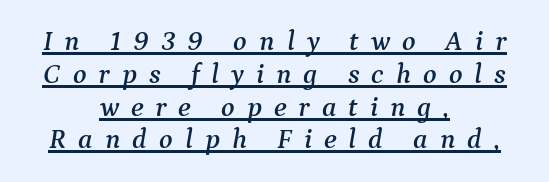
Q: Is the text italic (slanted)? A: Yes, it leans right by about 9 degrees.
Q: Is the typeface a serif or a sans-serif typeface? A: Serif.
Q: Is the text underlined? A: Yes.
Q: How is the paragraph aligned? A: Centered.
Q: Is the spacing between letters normal or unusually wide? A: Unusually wide.
Q: Width (condensed, normal, or wide)? A: Normal.
Q: Stroke contrast? A: Medium.
Q: x-height? A: Medium.
Q: Monospaced? A: No.
